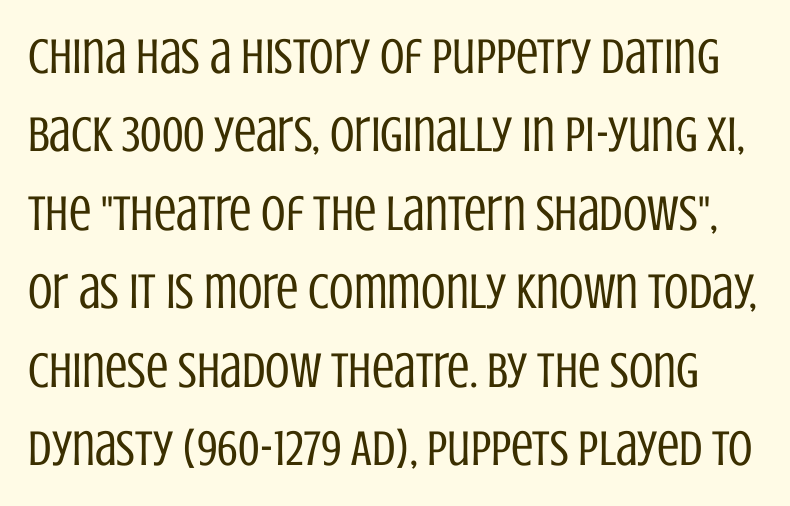
Q: Is the text bold? A: No.
Q: Is the text italic (slanted)? A: No, it is upright.
Q: Is the typeface a serif or a sans-serif typeface? A: Sans-serif.
Q: Is the text underlined? A: No.
Q: Is the spacing between letters normal or unusually wide? A: Normal.
Q: Is the spacing between lines tight, normal or loose? A: Normal.
Q: Width (condensed, normal, or wide)? A: Condensed.
Q: Stroke contrast? A: Low.
Q: x-height? A: Large.
Q: Monospaced? A: No.
